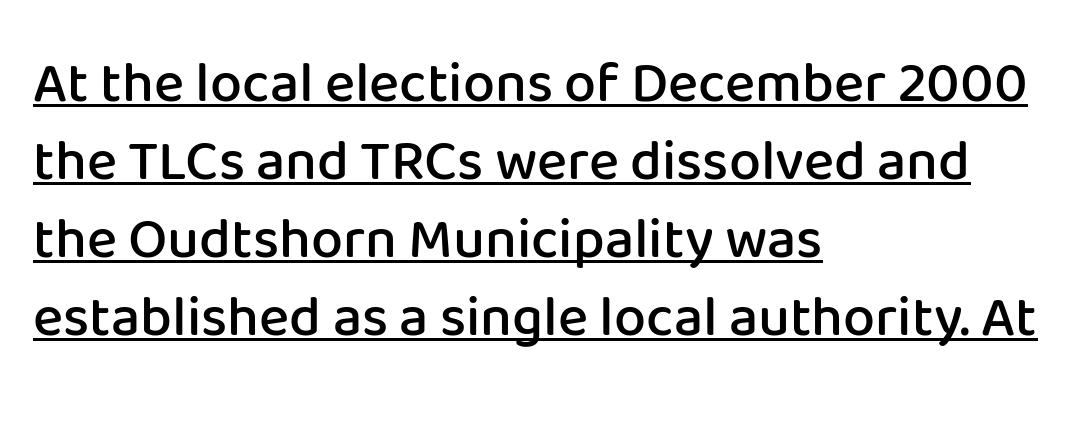
{"serif": "no", "italic": "no", "bold": "semi", "weight": "semibold", "width": "normal", "stroke_contrast": "low", "x_height": "medium", "monospaced": "no", "underline": "yes", "align": "left", "line_spacing": "normal", "line_spacing_ratio": 1.37, "letter_spacing": "normal", "letter_spacing_em": 0.0, "glyph_px": 57}
